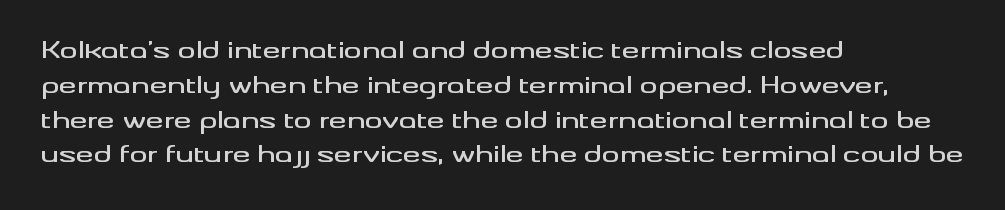
The letters stand straight up with perfectly vertical stems. The strip under each line holds only bare page. Each new line begins a customary step beneath the previous one. Inter-character spacing is left at the font's built-in metrics. The paragraph shown leans on its left margin.
